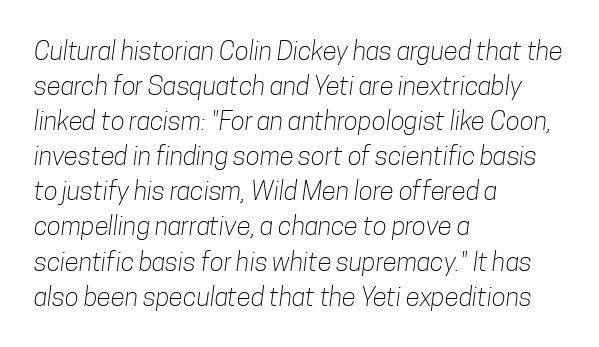
Q: Is the text bold? A: No.
Q: Is the text underlined? A: No.
Q: How is the paragraph aligned? A: Left-aligned.
Q: Is the spacing between letters normal or unusually wide? A: Normal.
Q: Is the spacing between lines tight, normal or loose? A: Normal.
